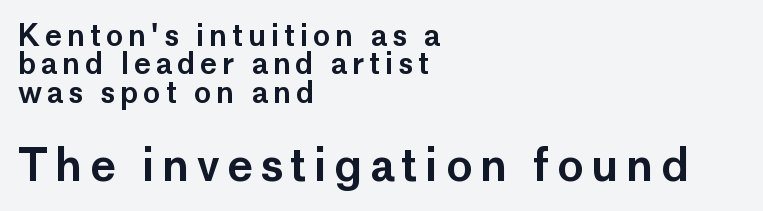
The image shows 44 px sans-serif type, upright; set left-aligned, tight line spacing (0.98x), not underlined; the second (bottom) block is 1.52x larger; low stroke contrast and a medium x-height.
